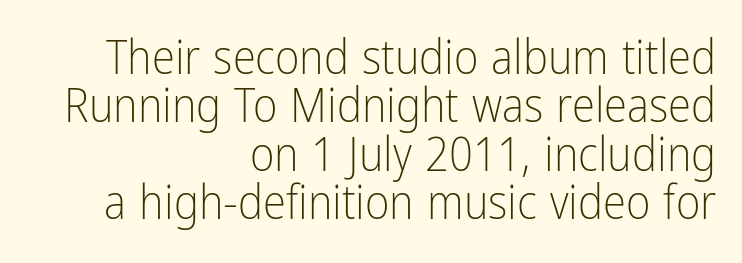
Q: Is the text bold? A: No.
Q: Is the text italic (slanted)? A: No, it is upright.
Q: Is the typeface a serif or a sans-serif typeface? A: Sans-serif.
Q: Is the text underlined? A: No.
Q: How is the paragraph aligned? A: Right-aligned.
Q: Is the spacing between letters normal or unusually wide? A: Normal.
Q: Is the spacing between lines tight, normal or loose? A: Tight.
Q: Width (condensed, normal, or wide)? A: Condensed.
Q: Stroke contrast? A: Low.
Q: x-height? A: Medium.
Q: Monospaced? A: No.
